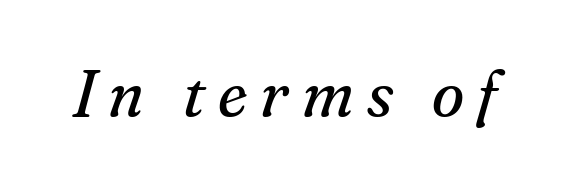
{"serif": "yes", "italic": "yes", "lean": "right", "slant_degrees": 16, "bold": "no", "weight": "regular", "width": "normal", "stroke_contrast": "medium", "x_height": "small", "monospaced": "no", "underline": "no", "letter_spacing": "wide", "letter_spacing_em": 0.2, "glyph_px": 66}
